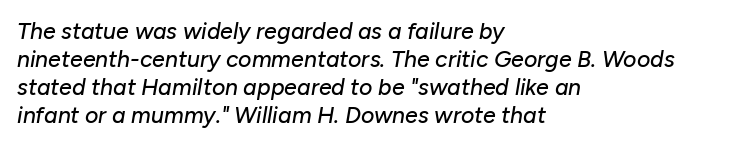
The image shows 23 px text type, italic (leaning right); set left-aligned, line spacing 1.22x, normal letter spacing, not underlined.
